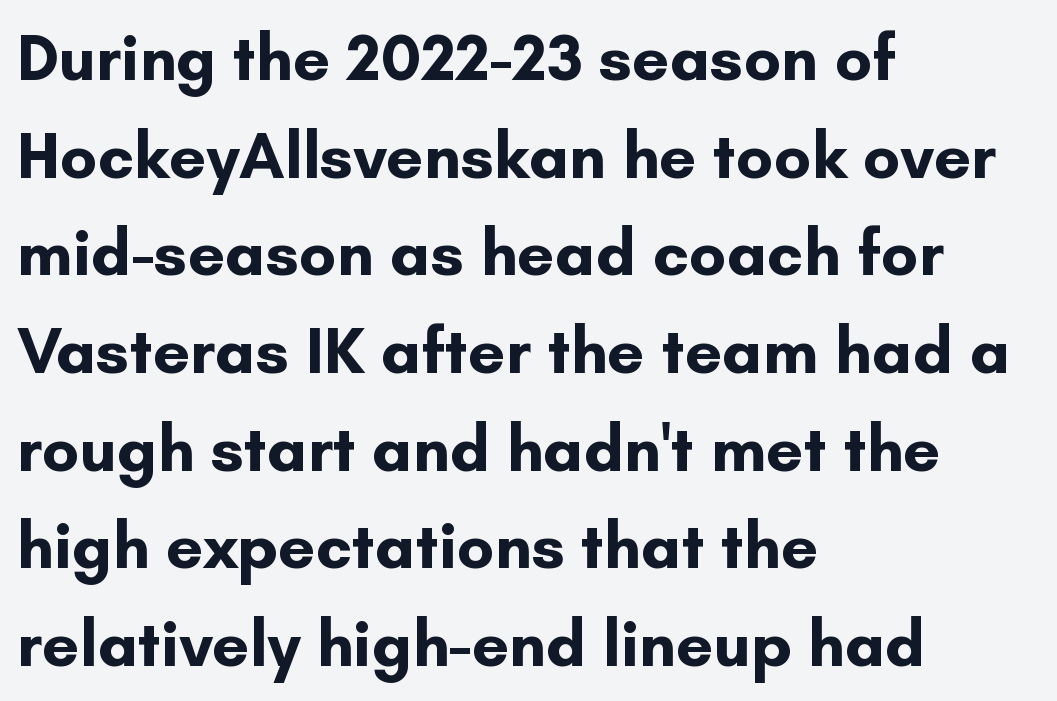
The image shows 66 px bold sans-serif type, upright; set left-aligned, normal line spacing (1.48x), normal letter spacing, not underlined; low stroke contrast and a small x-height.
